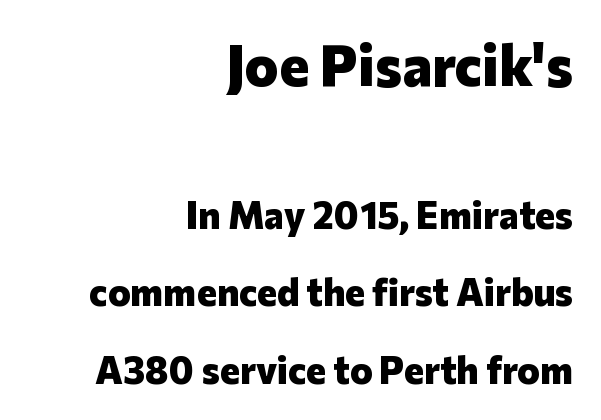
The image shows 57 px heavy sans-serif type, upright; set right-aligned, loose line spacing (2.04x), normal letter spacing, not underlined; the first (top) block is 1.5x larger; low stroke contrast and a medium x-height.
